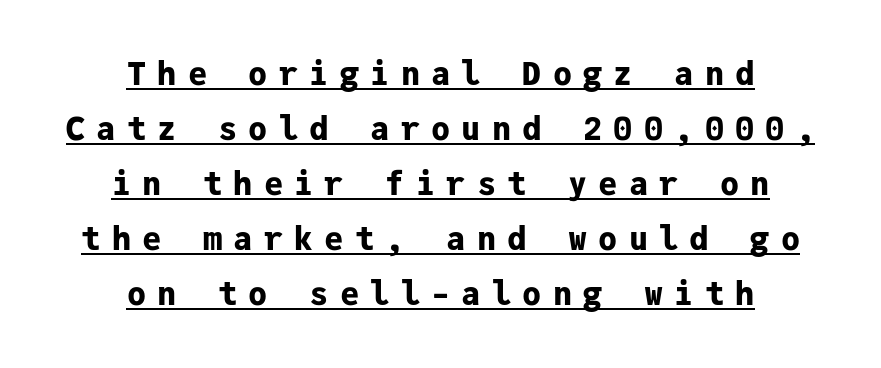
Caption: lettering with a line underneath. You'd pick this weight for a headline — it's a proper bold. Each word looks stretched out because of the extra space between its letters. Typeset on center — no edge is straight. Unlike a traditional serif, this face leaves its strokes unadorned. The axis of the letterforms is exactly vertical.
